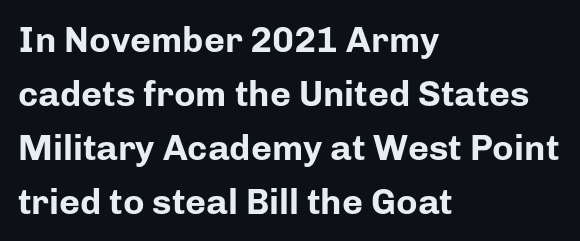
Each row of text sits above clean, open space. Left-aligned paragraph, ragged on the right. Here the glyphs are tracked normally, forming tight word shapes. Summary of vertical rhythm: regular, with standard interline spacing.
